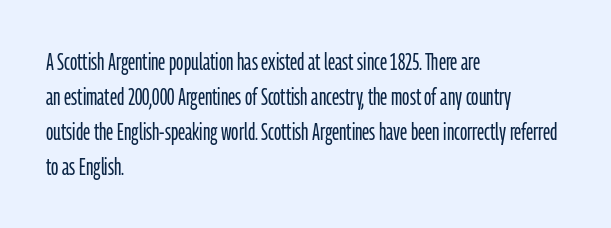
No word sits above an underline. This is the regular roman posture of the typeface. The lines in this sample share a left origin and differ only in where they stop. Successive baselines arrive at the customary interval.
